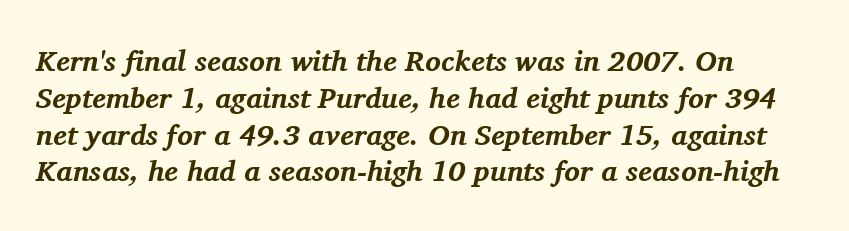
This sample has the flowing, uneven cadence of proportional lettering. A typesetter would call this leading conventional body-copy spacing. A classic flush-left, rag-right setting is used for this passage. Descender tails drop into unmarked territory. A dark, heavy texture on the line: the type is bold. Slanted lettering throughout.
